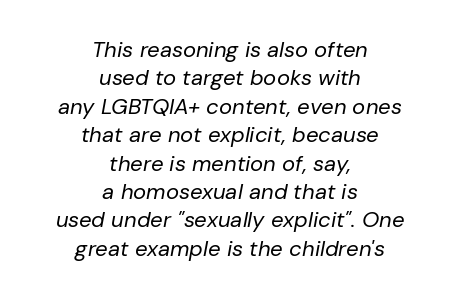
The image shows 22 px text type, italic (leaning right); set centered, normal line spacing (1.29x), normal letter spacing, not underlined.
